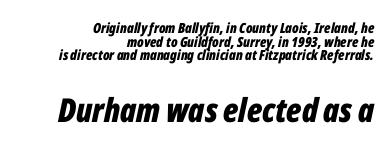
The image shows 33 px bold, condensed type, italic (leaning right); set right-aligned, tight line spacing (0.98x), normal letter spacing, not underlined; the second (bottom) block is 2.36x larger; low stroke contrast and a medium x-height.
